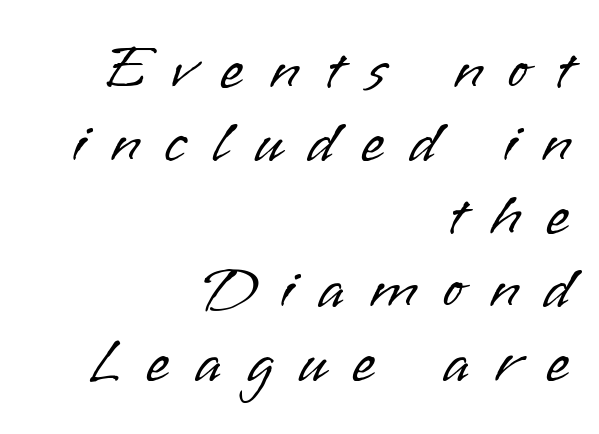
Is the letter spacing exaggerated? Yes — the characters are pushed far apart. Has an underline been added? It has not. Think of a printed novel: that variable character pitch is what you see here. Short and long lines alike share a common ending point at right. A quiet, ordinary-to-light weight characterises the typeface.
